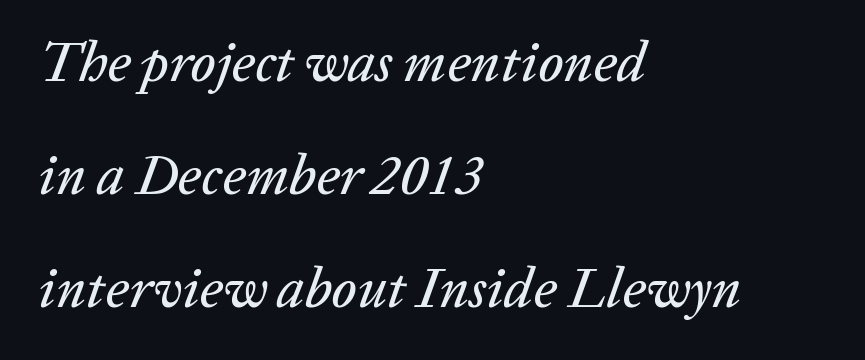
The space between consecutive lines is lavish. The lines in this sample share a left origin and differ only in where they stop. Descenders are the only things crossing below the line. Rendered with sloped, italic letterforms.
